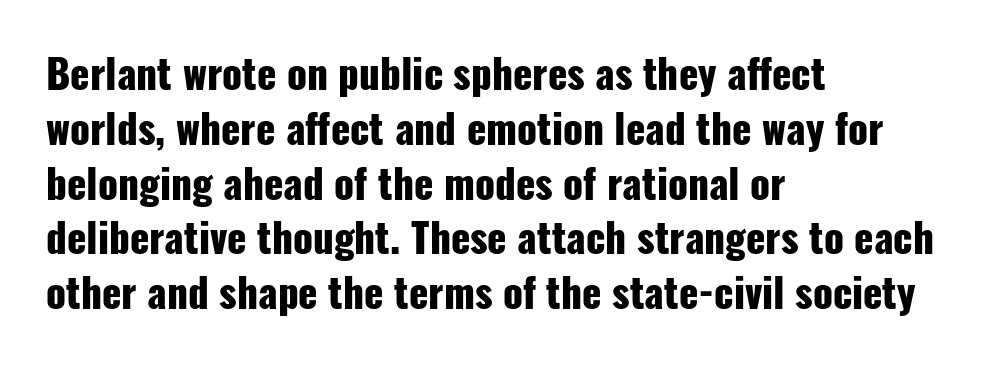
Q: Is the text bold? A: Yes.
Q: Is the text italic (slanted)? A: No, it is upright.
Q: Is the typeface a serif or a sans-serif typeface? A: Sans-serif.
Q: Is the text underlined? A: No.
Q: How is the paragraph aligned? A: Left-aligned.
Q: Is the spacing between letters normal or unusually wide? A: Normal.
Q: Is the spacing between lines tight, normal or loose? A: Normal.
Q: Width (condensed, normal, or wide)? A: Condensed.
Q: Stroke contrast? A: Low.
Q: x-height? A: Medium.
Q: Monospaced? A: No.
